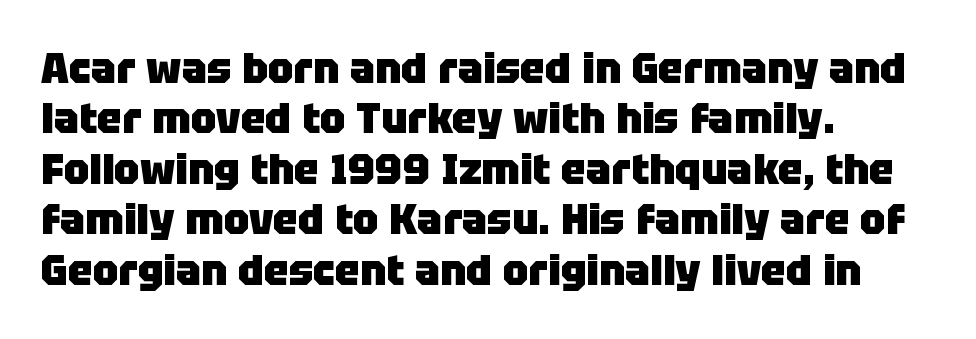
Q: Is the text bold? A: Yes.
Q: Is the text italic (slanted)? A: No, it is upright.
Q: Is the typeface a serif or a sans-serif typeface? A: Sans-serif.
Q: Is the text underlined? A: No.
Q: How is the paragraph aligned? A: Left-aligned.
Q: Is the spacing between letters normal or unusually wide? A: Normal.
Q: Width (condensed, normal, or wide)? A: Normal.
Q: Stroke contrast? A: Low.
Q: x-height? A: Large.
Q: Monospaced? A: No.
